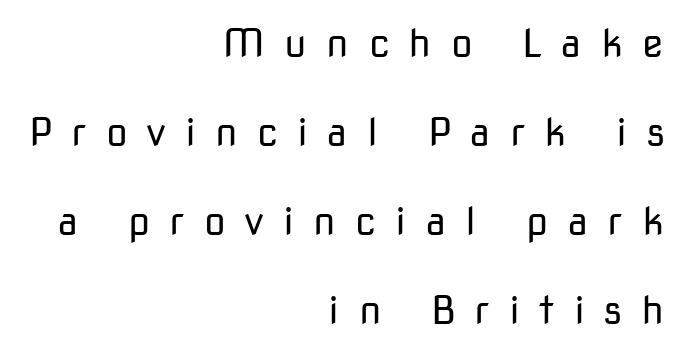
The image shows 39 px regular-weight sans-serif type, upright; set right-aligned, loose line spacing (2.28x), unusually wide letter spacing (+0.5 em), not underlined; low stroke contrast and a medium x-height.
